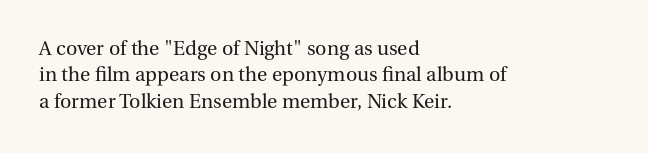
{"italic": "no", "bold": "no", "underline": "no", "align": "left", "line_spacing": "normal", "line_spacing_ratio": 1.26, "letter_spacing": "normal", "letter_spacing_em": 0.0, "glyph_px": 21}
